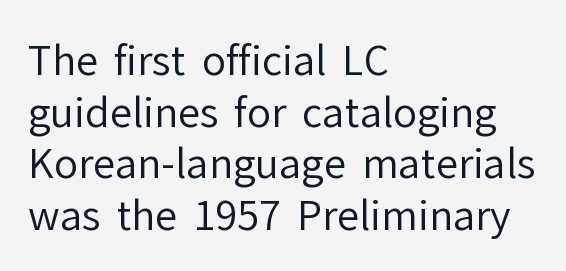
Type style note: lacks serifs. Regular leading. Upright lettering throughout. Which margin do the lines hug? The left one — the right edge is uneven.
